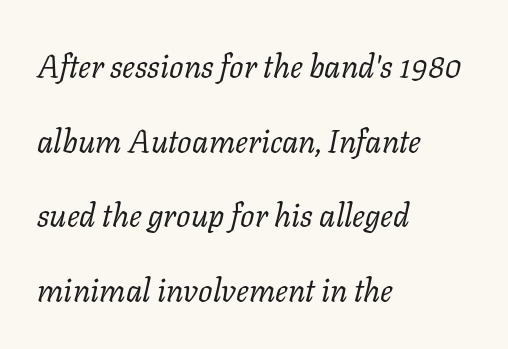
You could not count columns in this text — the font is proportionally spaced. This is oblique type, the kind used for emphasis or titles. Bare-footed words on every line. Characters follow at the spacing the type designer built in.
